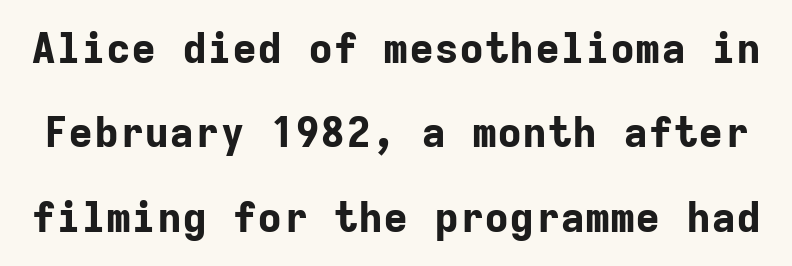
{"serif": "no", "italic": "no", "bold": "yes", "weight": "bold", "width": "normal", "stroke_contrast": "low", "x_height": "medium", "monospaced": "yes", "underline": "no", "line_spacing": "loose", "line_spacing_ratio": 2.01, "letter_spacing": "normal", "letter_spacing_em": 0.0, "glyph_px": 42}
